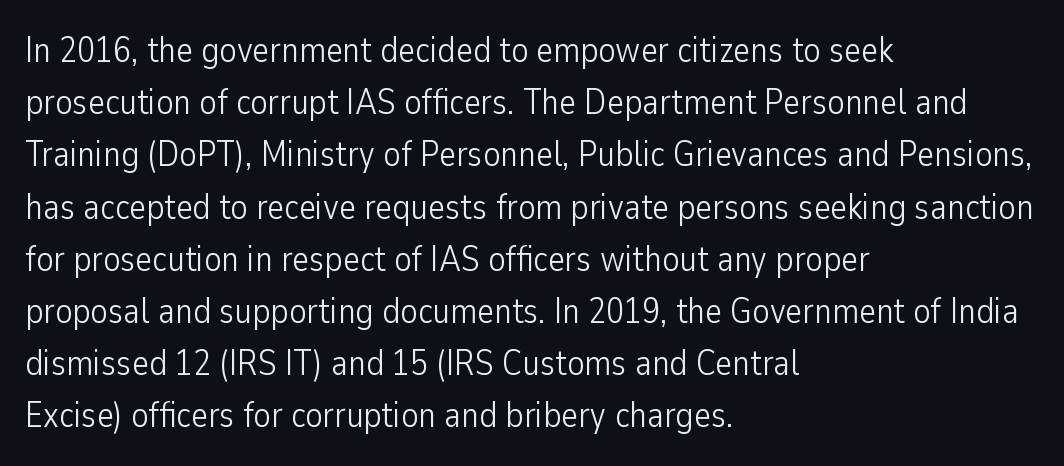
This is not heavy type; no bold has been used. Notice how descenders clear the ascenders below comfortably — that's standard leading. These lines are composed in type without serifs. Does extra space separate the letters? No, they use regular spacing.
